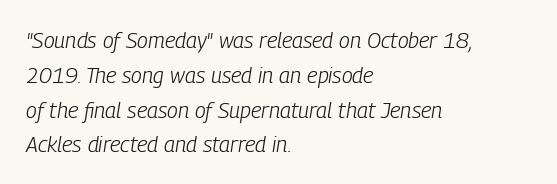
Underlining? Definitely not there. This sample uses an oblique cut, with every glyph tilted off the vertical. A student would call this left alignment; a typographer would say flush left, rag right. Does the leading feel generous? No, just average.
